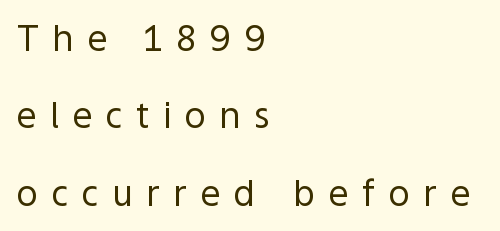
The passage shown has open, widely tracked lettering throughout. Spacing verdict: proportional, widths tailored to each character. This is not heavy type; no bold has been used. The string is rendered with underlining switched off. Is there any slant? The stems are plumb. Honestly, the rows look like they've been pulled way apart.
